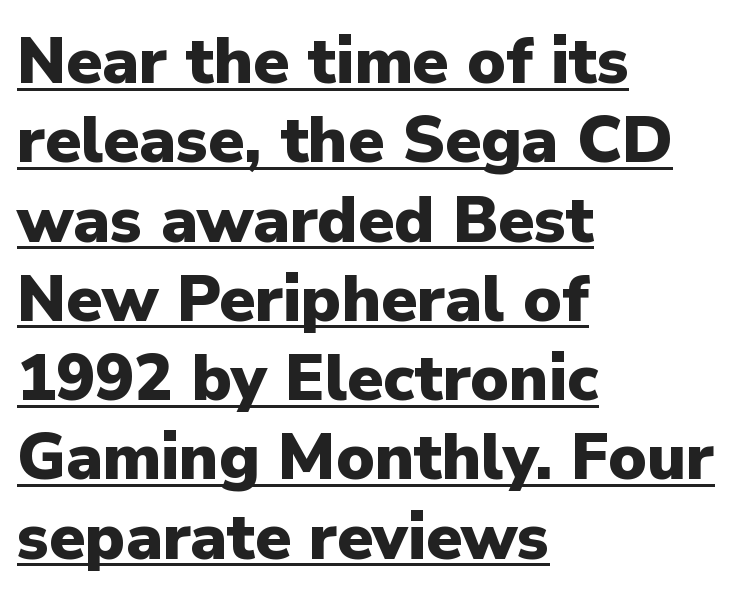
Q: Is the text bold? A: Yes.
Q: Is the text italic (slanted)? A: No, it is upright.
Q: Is the typeface a serif or a sans-serif typeface? A: Sans-serif.
Q: Is the text underlined? A: Yes.
Q: How is the paragraph aligned? A: Left-aligned.
Q: Is the spacing between letters normal or unusually wide? A: Normal.
Q: Width (condensed, normal, or wide)? A: Normal.
Q: Stroke contrast? A: Low.
Q: x-height? A: Medium.
Q: Monospaced? A: No.
